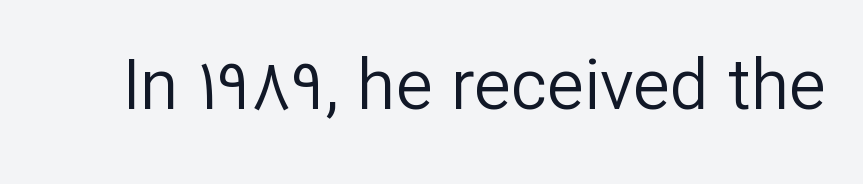
{"serif": "no", "italic": "no", "bold": "no", "weight": "regular", "width": "normal", "stroke_contrast": "low", "x_height": "medium", "monospaced": "no", "underline": "no", "letter_spacing": "normal", "letter_spacing_em": 0.0, "glyph_px": 70}
